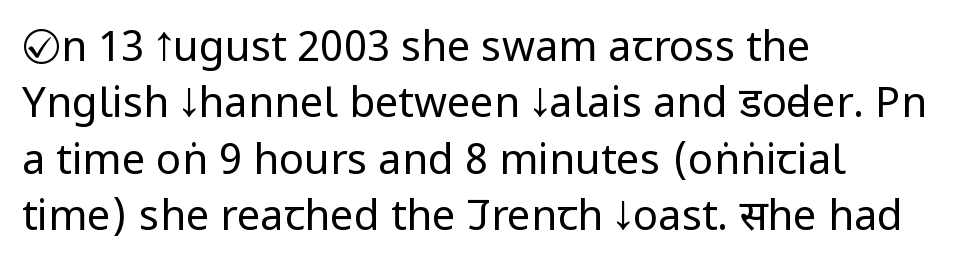
A clean baseline with only descenders dipping below it. All the whitespace from short lines collects on the right. Varying glyph widths throughout — classic text-font behaviour. The passage shown is typeset with a sans-serif family. No extra tracking has been applied to these lines.
